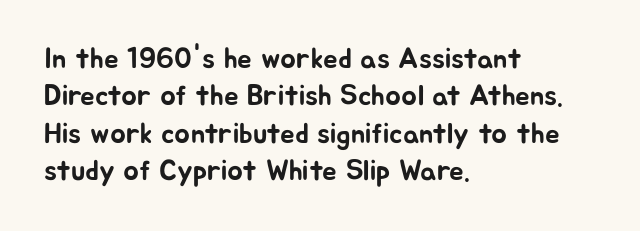
This is the regular roman posture of the typeface. Here the designer chose a conventional face with non-uniform glyph widths. The designer went with a sans here, leaving each stem footless. These lines are set flush left with a ragged right edge.
